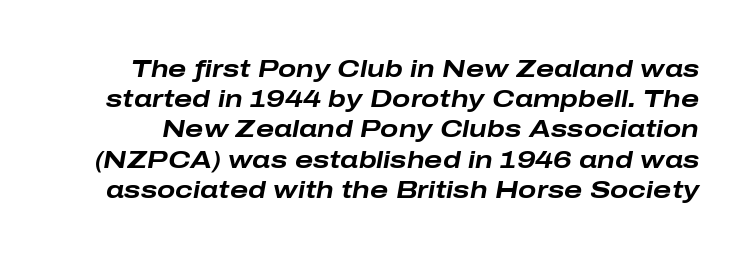
{"italic": "yes", "lean": "right", "slant_degrees": 10, "bold": "yes", "underline": "no", "line_spacing": "normal", "line_spacing_ratio": 1.26, "letter_spacing": "normal", "letter_spacing_em": 0.0, "glyph_px": 24}
